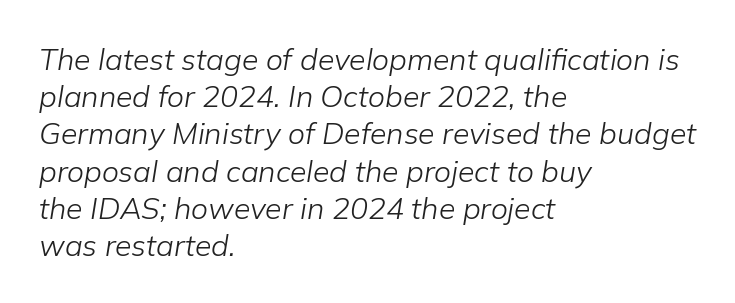
Q: Is the text bold? A: No.
Q: Is the text italic (slanted)? A: Yes, it leans right by about 9 degrees.
Q: Is the text underlined? A: No.
Q: How is the paragraph aligned? A: Left-aligned.
Q: Is the spacing between letters normal or unusually wide? A: Normal.
Q: Width (condensed, normal, or wide)? A: Normal.
Q: Stroke contrast? A: Low.
Q: x-height? A: Medium.
Q: Monospaced? A: No.
